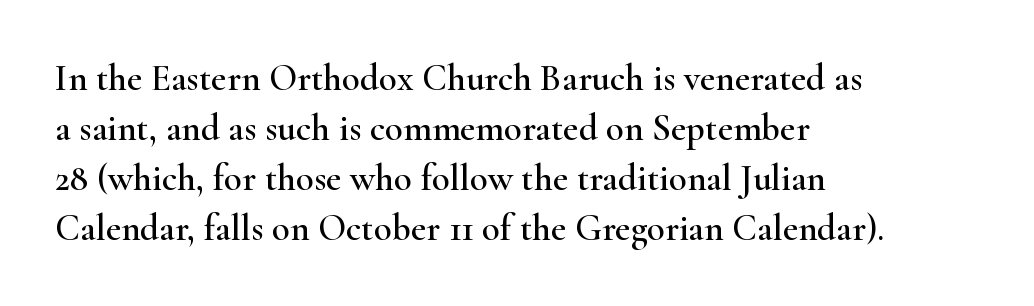
{"serif": "yes", "italic": "no", "width": "wide", "stroke_contrast": "high", "x_height": "small", "monospaced": "no", "underline": "no", "align": "left", "line_spacing": "normal", "line_spacing_ratio": 1.35, "letter_spacing": "normal", "letter_spacing_em": 0.0, "glyph_px": 37}
